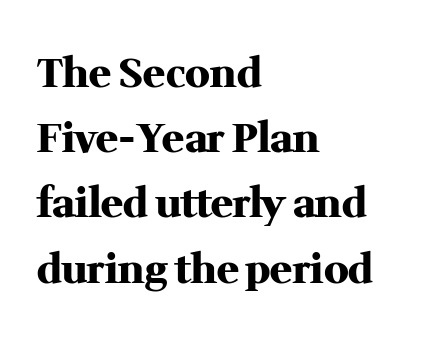
{"serif": "yes", "italic": "no", "bold": "yes", "weight": "heavy", "width": "normal", "stroke_contrast": "medium", "x_height": "medium", "monospaced": "no", "underline": "no", "align": "left", "line_spacing": "normal", "line_spacing_ratio": 1.59, "letter_spacing": "normal", "letter_spacing_em": 0.0, "glyph_px": 41}
